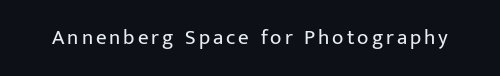
{"italic": "no", "bold": "no", "underline": "no", "glyph_px": 21}
